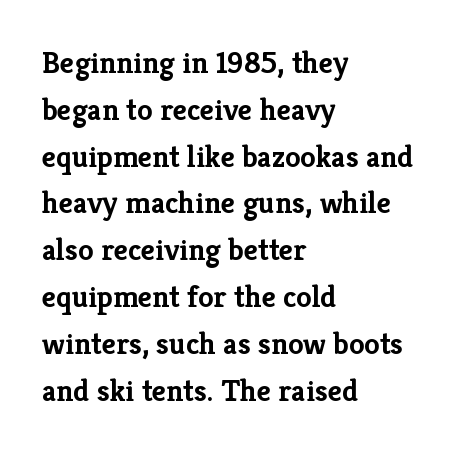
{"serif": "yes", "italic": "no", "bold": "yes", "weight": "semibold", "width": "normal", "stroke_contrast": "low", "x_height": "medium", "monospaced": "no", "underline": "no", "align": "left", "line_spacing": "normal", "line_spacing_ratio": 1.51, "letter_spacing": "normal", "letter_spacing_em": 0.0, "glyph_px": 31}
